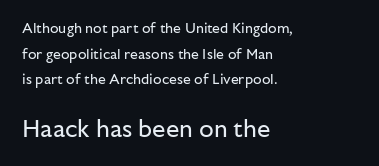
{"italic": "no", "bold": "no", "underline": "no", "align": "left", "line_spacing_ratio": 1.83, "letter_spacing": "normal", "letter_spacing_em": 0.0, "larger_block": "second", "size_ratio": 1.71, "glyph_px": 24}
